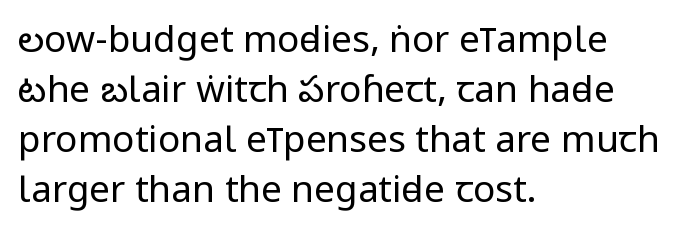
The image shows 37 px regular-weight, condensed sans-serif type, upright; set left-aligned, normal line spacing (1.35x), normal letter spacing, not underlined; low stroke contrast and a large x-height.
